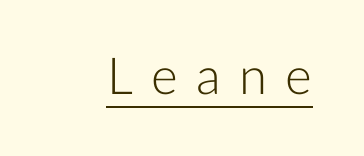
{"serif": "no", "italic": "no", "bold": "no", "weight": "light", "width": "normal", "stroke_contrast": "low", "x_height": "medium", "monospaced": "no", "underline": "yes", "letter_spacing": "wide", "letter_spacing_em": 0.36, "glyph_px": 51}
